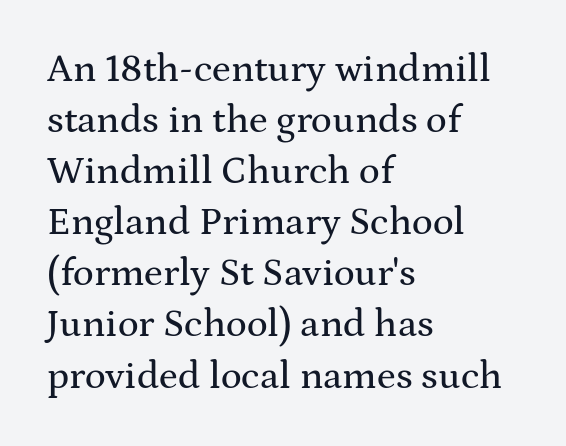
{"serif": "yes", "italic": "no", "width": "wide", "stroke_contrast": "medium", "x_height": "medium", "monospaced": "no", "underline": "no", "align": "left", "line_spacing": "normal", "line_spacing_ratio": 1.31, "letter_spacing": "normal", "letter_spacing_em": 0.0, "glyph_px": 39}
